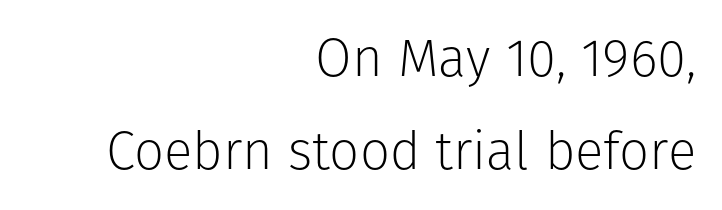
{"serif": "no", "italic": "no", "bold": "no", "weight": "light", "width": "normal", "stroke_contrast": "low", "x_height": "medium", "monospaced": "no", "underline": "no", "align": "right", "line_spacing_ratio": 1.75, "letter_spacing": "normal", "letter_spacing_em": 0.0, "glyph_px": 53}
